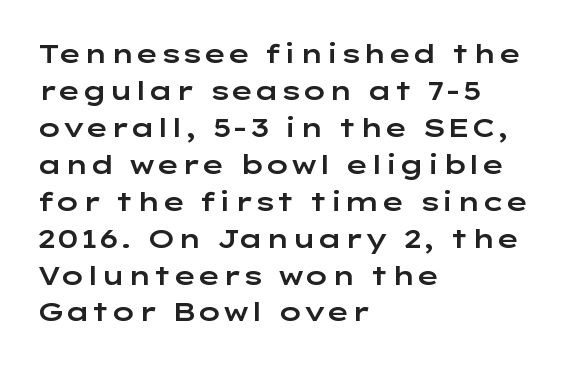
Inter-character spacing is left at the font's built-in metrics. Bare-footed words on every line. Every stem runs plumb, perpendicular to the baseline. Line spacing here is normal. Every row of glyphs begins at an identical x-position on the left.
